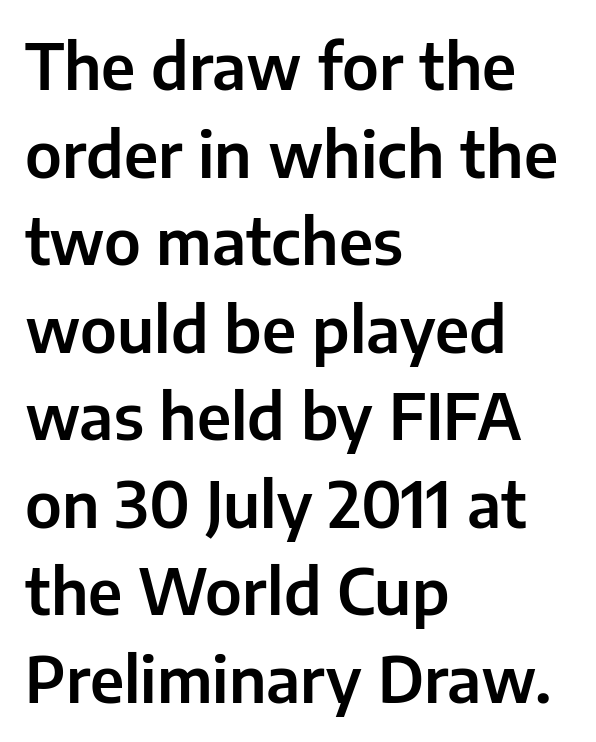
This rendering employs a face without finishing strokes, i.e., a sans-serif. How are the letters spaced? Ordinarily, with no added tracking. The vertical gap from one line to the next is medium. The space directly below the letters is spotless. The passage shown is typed in a proportional face where columns would drift.
